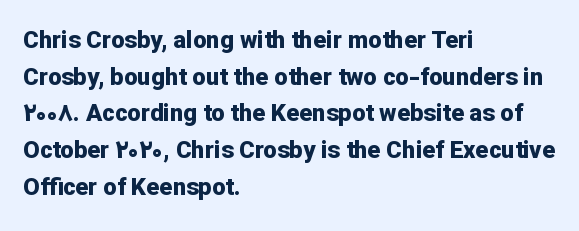
The image shows 24 px bold type, upright; set left-aligned, normal line spacing (1.53x), normal letter spacing, not underlined.
